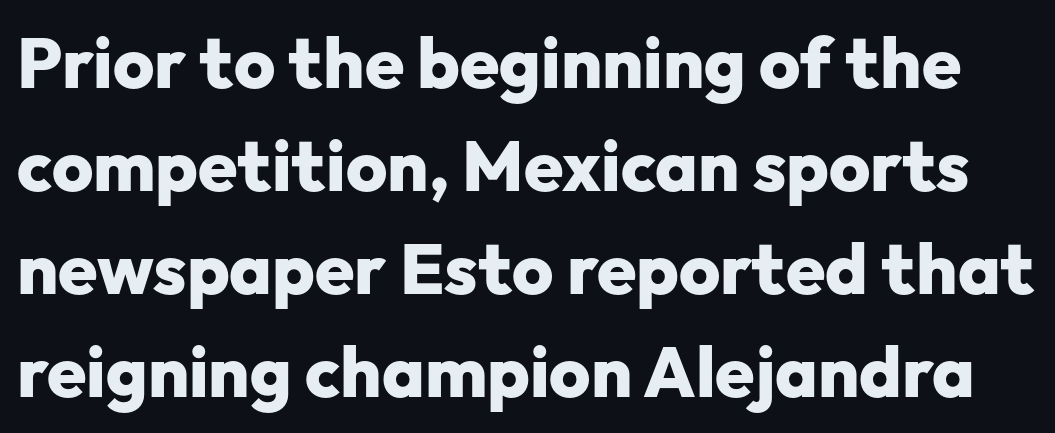
{"serif": "no", "italic": "no", "bold": "yes", "weight": "heavy", "width": "normal", "stroke_contrast": "low", "x_height": "medium", "monospaced": "no", "underline": "no", "line_spacing": "normal", "line_spacing_ratio": 1.45, "letter_spacing": "normal", "letter_spacing_em": 0.0, "glyph_px": 71}
